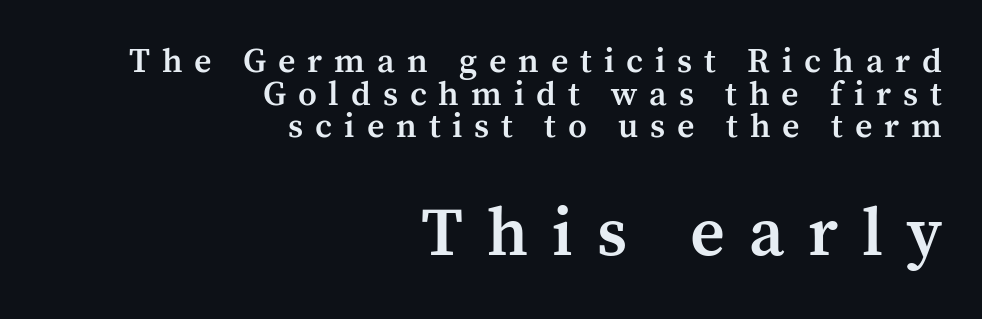
The rendering enlarges the type as you move from the upper chunk to the lower. Ordinary non-slanted type is in use. Varying glyph widths throughout — classic text-font behaviour. How would I describe the line gaps? Narrow and economical. A typesetter would call this heavily tracked-out type. Classification — serif.
